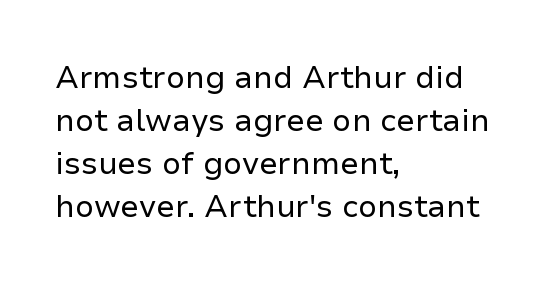
{"serif": "no", "italic": "no", "bold": "no", "weight": "regular", "width": "normal", "stroke_contrast": "low", "x_height": "medium", "monospaced": "no", "underline": "no", "align": "left", "line_spacing": "normal", "line_spacing_ratio": 1.39, "letter_spacing": "normal", "letter_spacing_em": 0.0, "glyph_px": 31}
